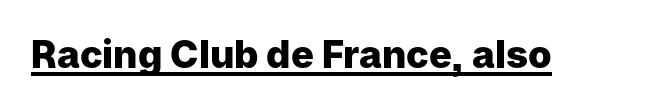
The image shows 38 px heavy sans-serif type, upright; set normal letter spacing, underlined; low stroke contrast and a medium x-height.
